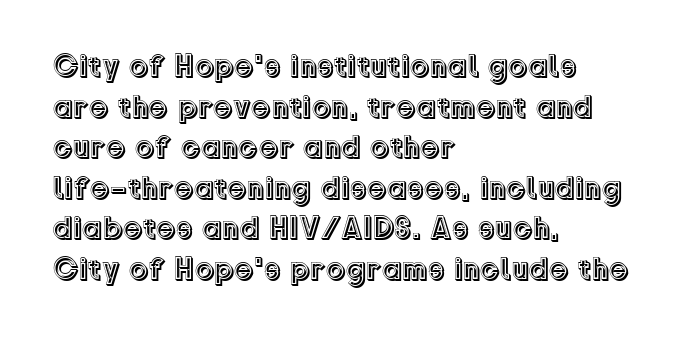
{"italic": "no", "width": "normal", "x_height": "medium", "monospaced": "no", "underline": "no", "align": "left", "line_spacing": "normal", "line_spacing_ratio": 1.31, "letter_spacing": "normal", "letter_spacing_em": 0.0, "glyph_px": 31}
